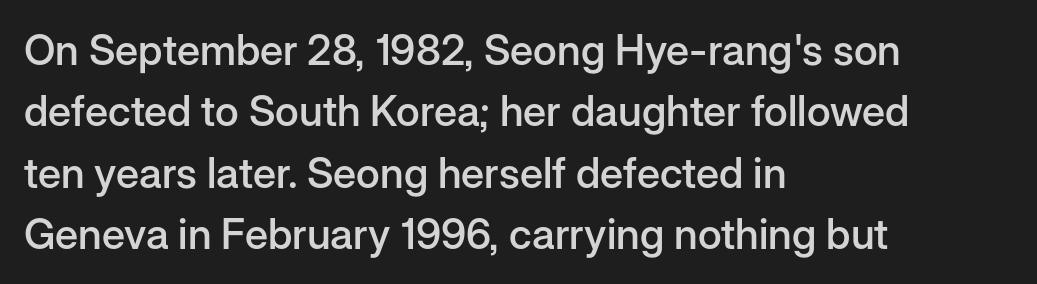
Q: Is the text bold? A: Semi-bold.
Q: Is the text italic (slanted)? A: No, it is upright.
Q: Is the typeface a serif or a sans-serif typeface? A: Sans-serif.
Q: Is the text underlined? A: No.
Q: How is the paragraph aligned? A: Left-aligned.
Q: Is the spacing between letters normal or unusually wide? A: Normal.
Q: Is the spacing between lines tight, normal or loose? A: Normal.
Q: Width (condensed, normal, or wide)? A: Normal.
Q: Stroke contrast? A: Low.
Q: x-height? A: Medium.
Q: Monospaced? A: No.
